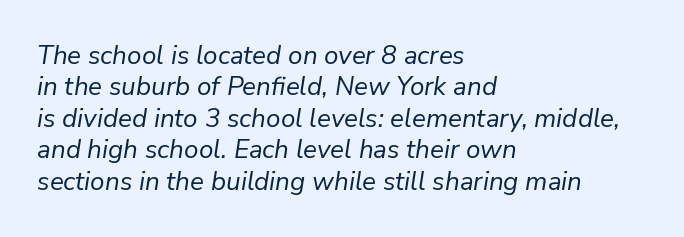
{"italic": "yes", "lean": "right", "slant_degrees": 9, "bold": "no", "underline": "no", "align": "left", "line_spacing_ratio": 1.21, "letter_spacing": "normal", "letter_spacing_em": 0.0, "glyph_px": 26}
